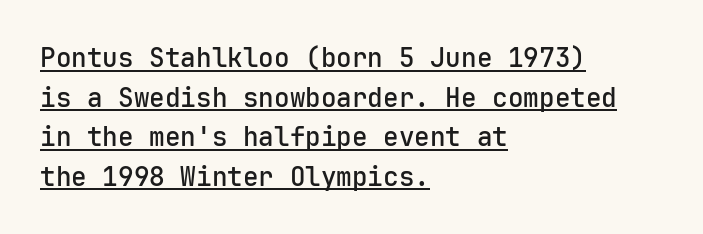
The image shows 26 px text type, upright; set left-aligned, normal line spacing (1.52x), normal letter spacing, underlined.
